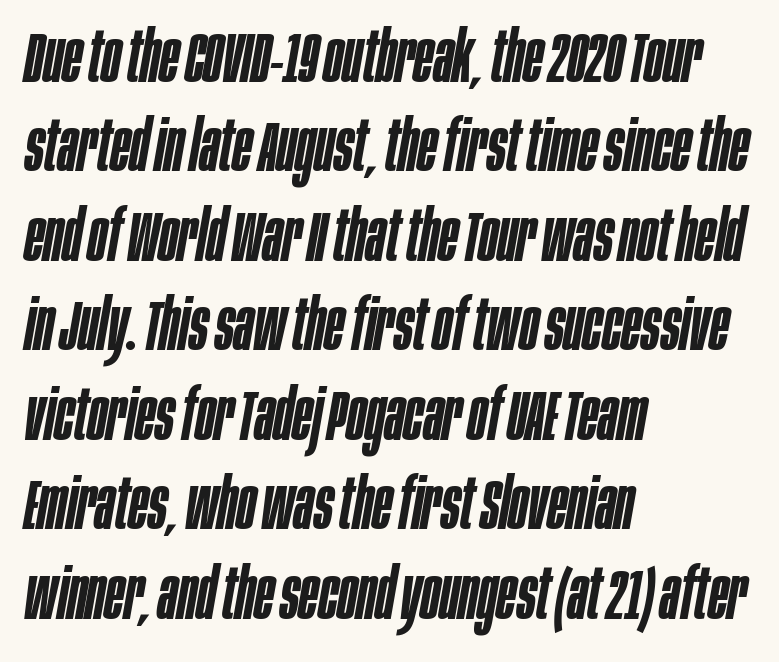
Q: Is the text bold? A: Semi-bold.
Q: Is the text italic (slanted)? A: Yes, it leans right by about 10 degrees.
Q: Is the text underlined? A: No.
Q: How is the paragraph aligned? A: Left-aligned.
Q: Is the spacing between letters normal or unusually wide? A: Normal.
Q: Is the spacing between lines tight, normal or loose? A: Normal.
Q: Width (condensed, normal, or wide)? A: Condensed.
Q: Stroke contrast? A: Low.
Q: x-height? A: Large.
Q: Monospaced? A: No.
